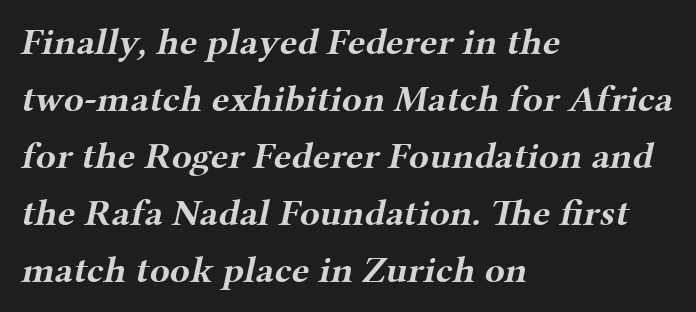
{"serif": "yes", "bold": "yes", "weight": "bold", "width": "wide", "stroke_contrast": "medium", "x_height": "medium", "monospaced": "no", "underline": "no", "align": "left", "line_spacing": "normal", "line_spacing_ratio": 1.54, "letter_spacing": "normal", "letter_spacing_em": 0.0, "glyph_px": 37}
